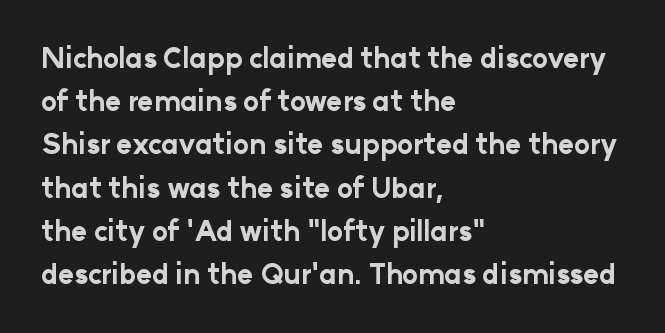
Layout note: lines flush left. Decoration check: the copy has no underline. Each new line begins a customary step beneath the previous one. The characters look thick and weighty, a clear bold. Do the letters lean? They stand straight.
